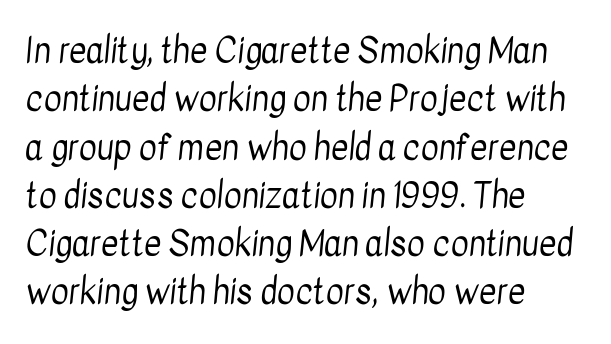
The image shows 34 px regular-weight, condensed sans-serif type; set left-aligned, normal line spacing (1.42x), normal letter spacing, not underlined; low stroke contrast and a medium x-height.
